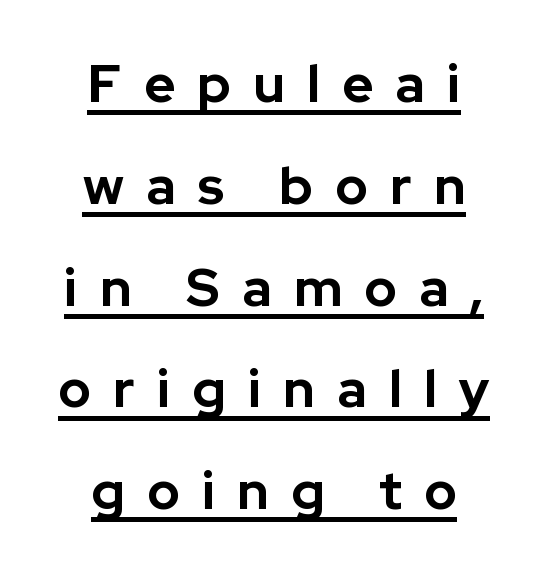
Q: Is the text bold? A: Yes.
Q: Is the text italic (slanted)? A: No, it is upright.
Q: Is the typeface a serif or a sans-serif typeface? A: Sans-serif.
Q: Is the text underlined? A: Yes.
Q: How is the paragraph aligned? A: Centered.
Q: Is the spacing between letters normal or unusually wide? A: Unusually wide.
Q: Is the spacing between lines tight, normal or loose? A: Loose.
Q: Width (condensed, normal, or wide)? A: Normal.
Q: Stroke contrast? A: Low.
Q: x-height? A: Medium.
Q: Monospaced? A: No.
